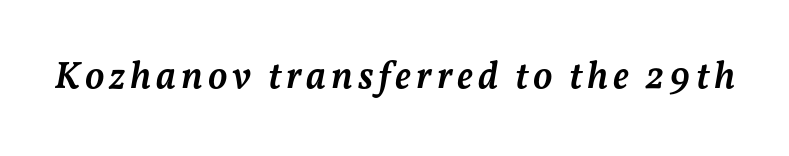
Anything drawn beneath the words? Only blank space. The sample has been set in demibold, a notch under bold. The axis of the letterforms is tilted away from vertical. The passage shown is typed in a proportional face where columns would drift.
